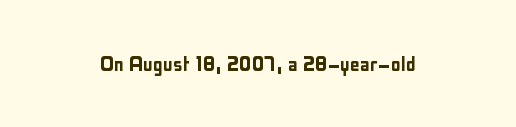
{"italic": "no", "underline": "no", "letter_spacing": "normal", "letter_spacing_em": 0.0, "glyph_px": 25}
